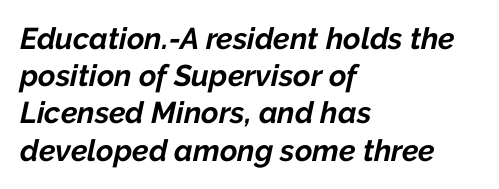
Q: Is the text bold? A: Yes.
Q: Is the text italic (slanted)? A: Yes, it leans right by about 12 degrees.
Q: Is the text underlined? A: No.
Q: How is the paragraph aligned? A: Left-aligned.
Q: Is the spacing between letters normal or unusually wide? A: Normal.
Q: Width (condensed, normal, or wide)? A: Normal.
Q: Stroke contrast? A: Low.
Q: x-height? A: Medium.
Q: Monospaced? A: No.
